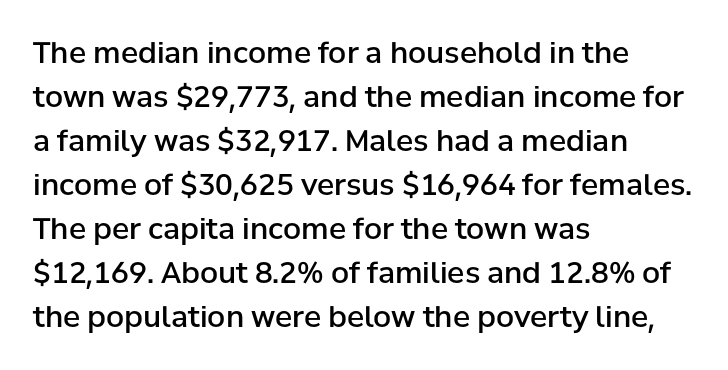
The line texture is even and compact thanks to regular tracking. Every row of glyphs begins at an identical x-position on the left. How heavy is the stroke? Medium-heavy — a semibold, shy of bold. Examine the stroke ends and you'll find no serifs. If you measured baseline to baseline, you'd find a middling distance.
